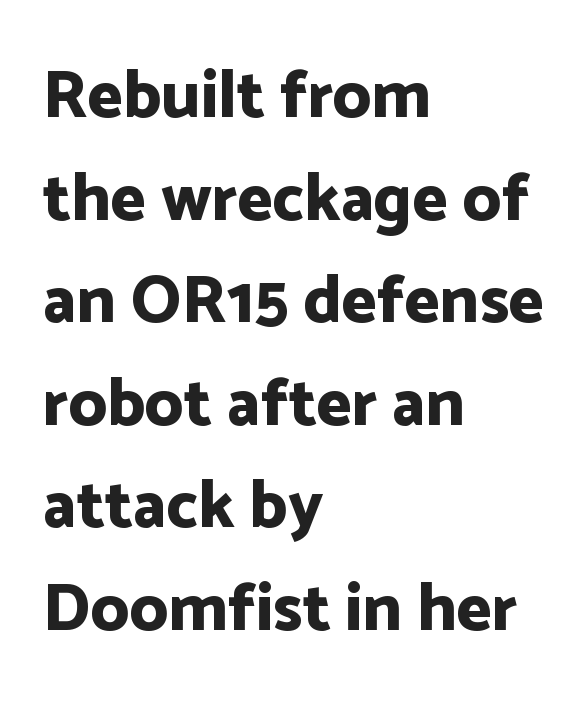
No italicization has been applied; the sample stays upright. The passage shown has conventional tracking throughout. Emphasis by weight is at full strength: bold. Rows of type keep a routine distance in the vertical direction. The letters advance in unequal steps, a hallmark of proportional type. Note: no serifs on the glyphs.
